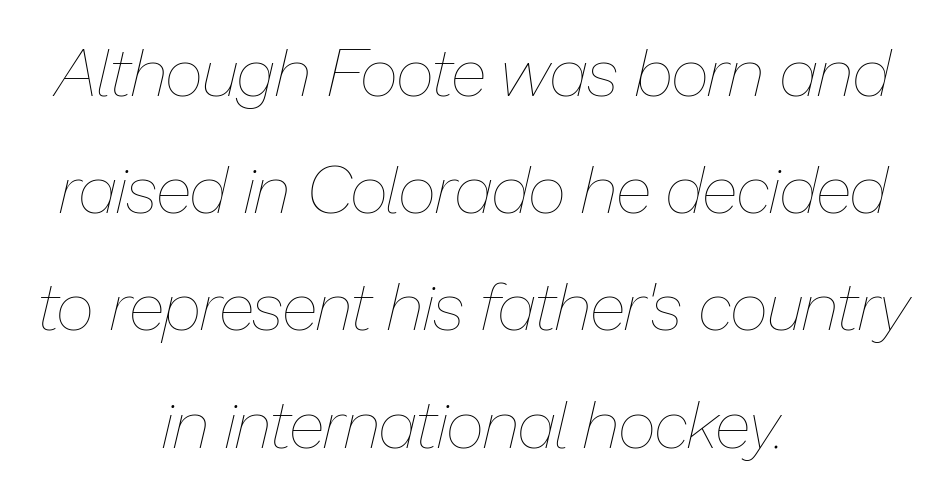
Layout note: lines centered. These lines keep a tight, regular rhythm from letter to letter. Type without underlining. The passage shown is not bold in any degree. Note the varied advance widths — an 'i' is clearly narrower than an 'm'.
